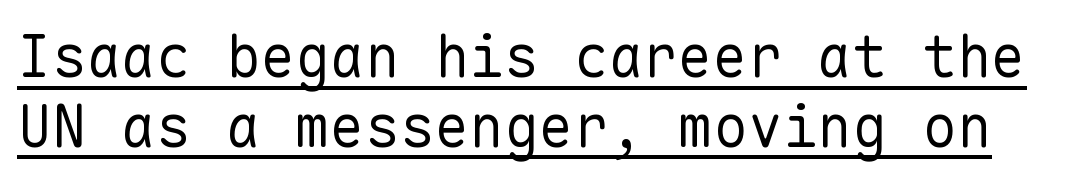
The image shows 58 px regular-weight sans-serif type, upright, monospaced; set line spacing 1.2x, normal letter spacing, underlined; low stroke contrast and a medium x-height.
